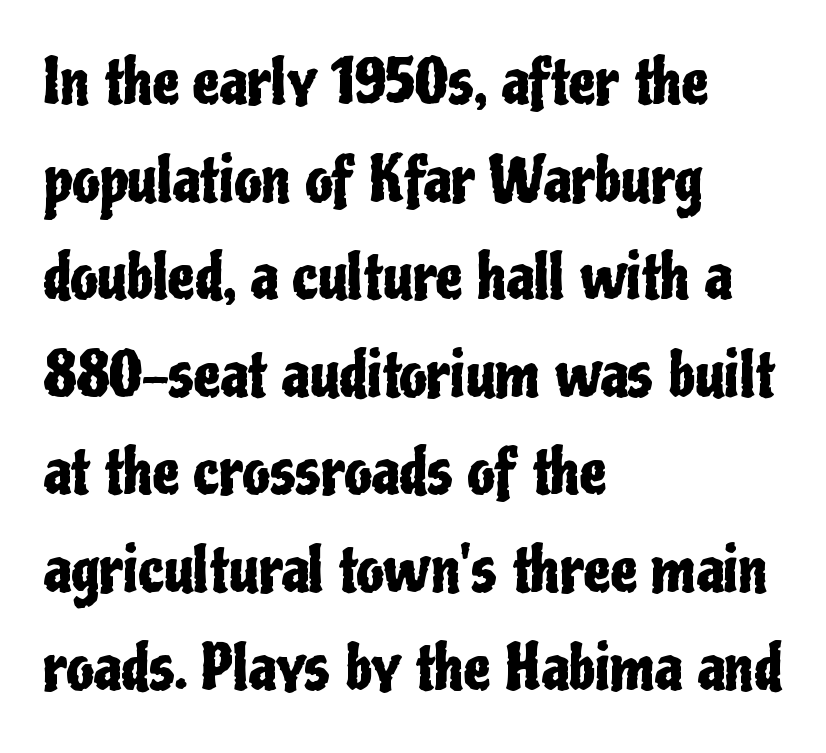
The image shows 61 px condensed sans-serif type, upright; set left-aligned, normal line spacing (1.6x), normal letter spacing, not underlined; low stroke contrast and a medium x-height.
